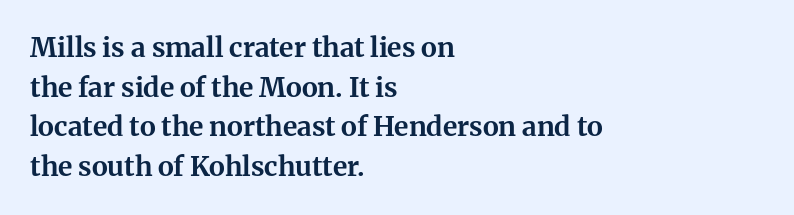
{"italic": "no", "bold": "yes", "underline": "no", "align": "left", "line_spacing": "normal", "line_spacing_ratio": 1.47, "letter_spacing": "normal", "letter_spacing_em": 0.0, "glyph_px": 27}
